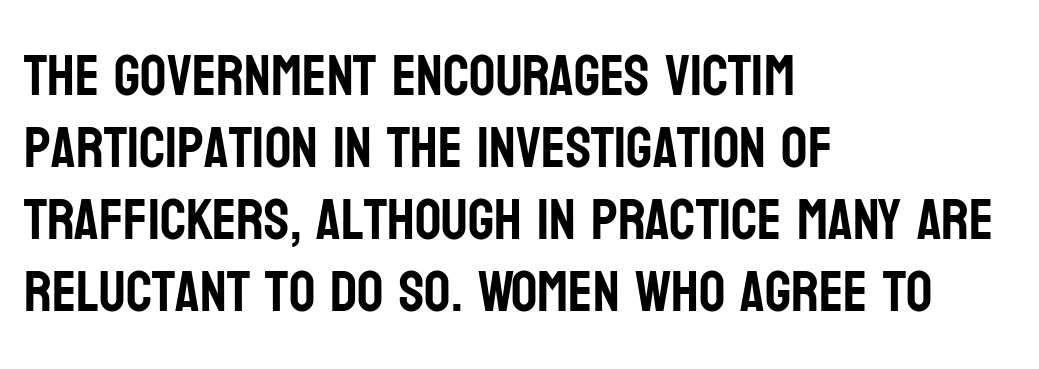
In terms of letterform style, serifs are entirely absent. Reading down the block, your eye returns to a fixed left position each line. Just letters on the line, the space beneath them empty. Character widths vary here, with narrow letters taking less room than wide ones. Nothing unusual about the tracking: characters are spaced as the font intends. The type sits square on the baseline with zero lean.
